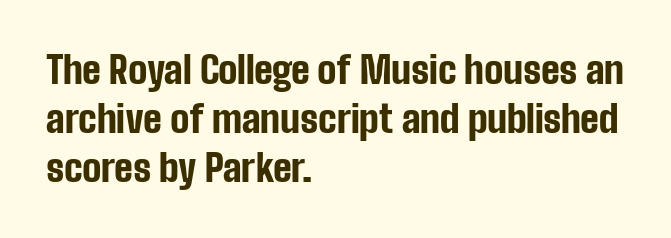
Q: Is the text bold? A: Yes.
Q: Is the text italic (slanted)? A: No, it is upright.
Q: Is the typeface a serif or a sans-serif typeface? A: Sans-serif.
Q: Is the text underlined? A: No.
Q: How is the paragraph aligned? A: Left-aligned.
Q: Is the spacing between letters normal or unusually wide? A: Normal.
Q: Is the spacing between lines tight, normal or loose? A: Normal.
Q: Width (condensed, normal, or wide)? A: Condensed.
Q: Stroke contrast? A: Low.
Q: x-height? A: Medium.
Q: Monospaced? A: No.
